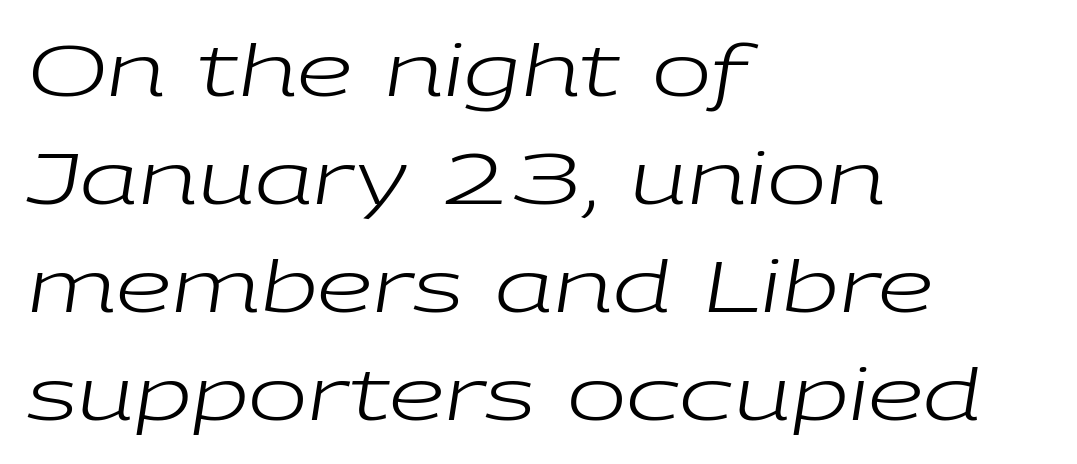
Stroke mass is kept to a normal reading level or below. Teacher's note: observe the even left margin — that is flush-left alignment. Words float on clear page, feet unadorned. Characters follow at the spacing the type designer built in.
